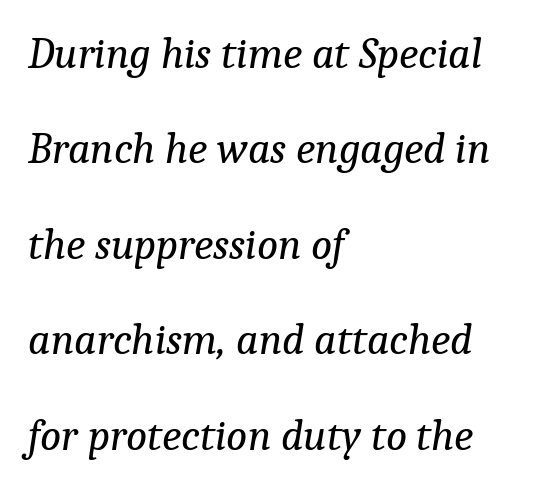
The image shows 44 px regular-weight serif type, italic (leaning right); set left-aligned, loose line spacing (2.17x), normal letter spacing, not underlined; low stroke contrast and a medium x-height.
